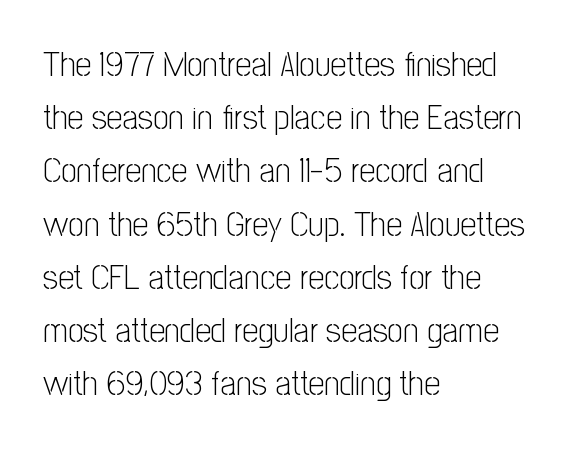
Descenders are the only things crossing below the line. The lettering holds an erect, upright posture throughout. Spacing verdict: proportional, widths tailored to each character. The face used here is a sans, in the tradition of grotesques and geometrics. Vertical stems look standard width or narrower in stroke.
